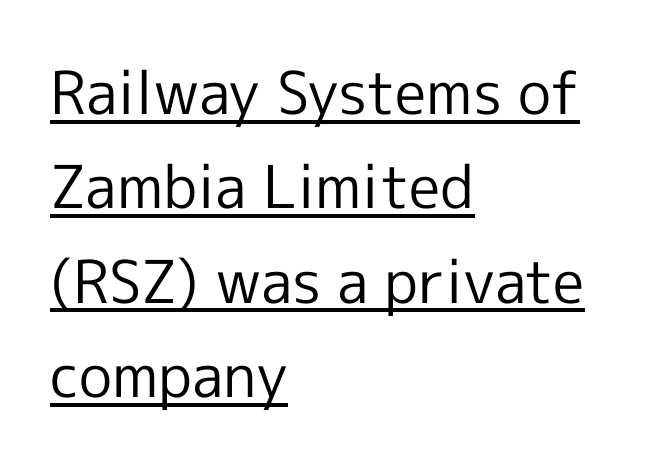
{"serif": "no", "italic": "no", "bold": "no", "weight": "regular", "width": "normal", "x_height": "medium", "monospaced": "no", "underline": "yes", "align": "left", "line_spacing": "normal", "line_spacing_ratio": 1.6, "letter_spacing": "normal", "letter_spacing_em": 0.0, "glyph_px": 59}
